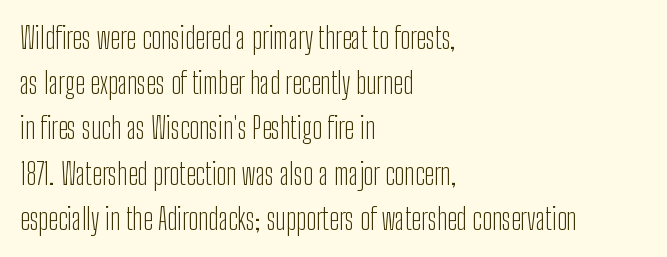
The image shows 29 px light, condensed sans-serif type, upright; set left-aligned, normal line spacing (1.56x), normal letter spacing, not underlined; low stroke contrast and a medium x-height.
